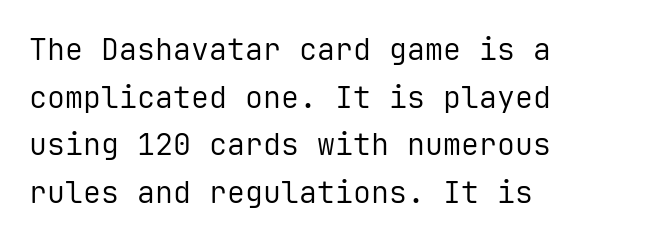
Regarding leading, the lines here are spaced in the standard way. The letterforms sit shoulder to shoulder at normal distance. I'd call this a sans setting — the letters go barefoot. Stroke thickness stays within the range of a standard reading face or lighter.
